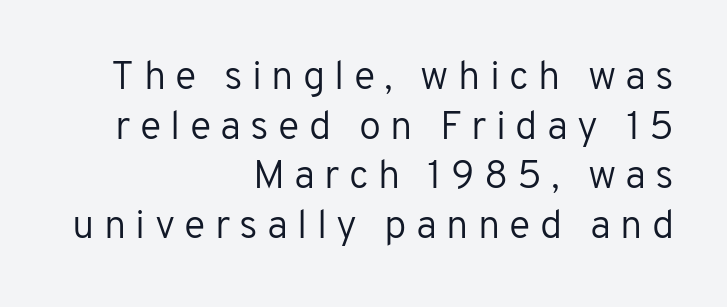
This sample uses a sans-serif face. Descenders are the only things crossing below the line. Here the designer chose a conventional face with non-uniform glyph widths. Characters remain perfectly vertical along every line.
